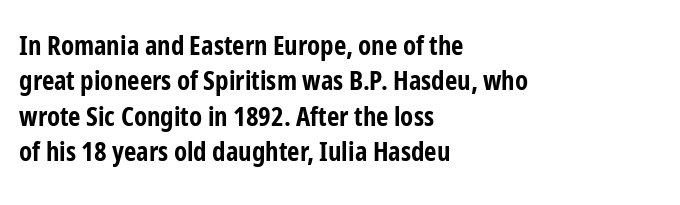
A clean baseline with only descenders dipping below it. These lines stack with their left ends in a neat column. Regular leading. Pretty heavy lettering here — definitely bold. Does extra space separate the letters? No, they use regular spacing.
